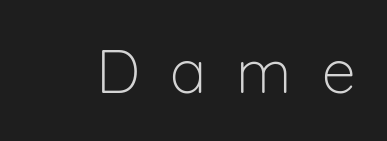
Proportional: the letters do not fall into vertical columns. Stem width sits at or under what a default text font uses. The type family on display is of the sans-serif kind. If you drew a line through each stem, it would be perfectly vertical. The letterforms stand isolated, each surrounded by extra space.
